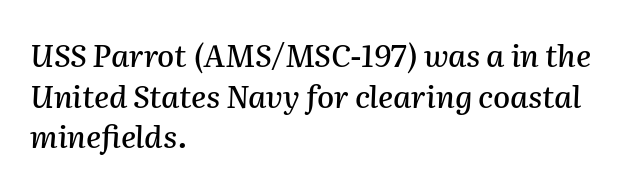
{"italic": "yes", "lean": "right", "slant_degrees": 2, "width": "normal", "stroke_contrast": "medium", "x_height": "medium", "monospaced": "no", "underline": "no", "align": "left", "line_spacing": "normal", "line_spacing_ratio": 1.31, "letter_spacing": "normal", "letter_spacing_em": 0.0, "glyph_px": 31}
